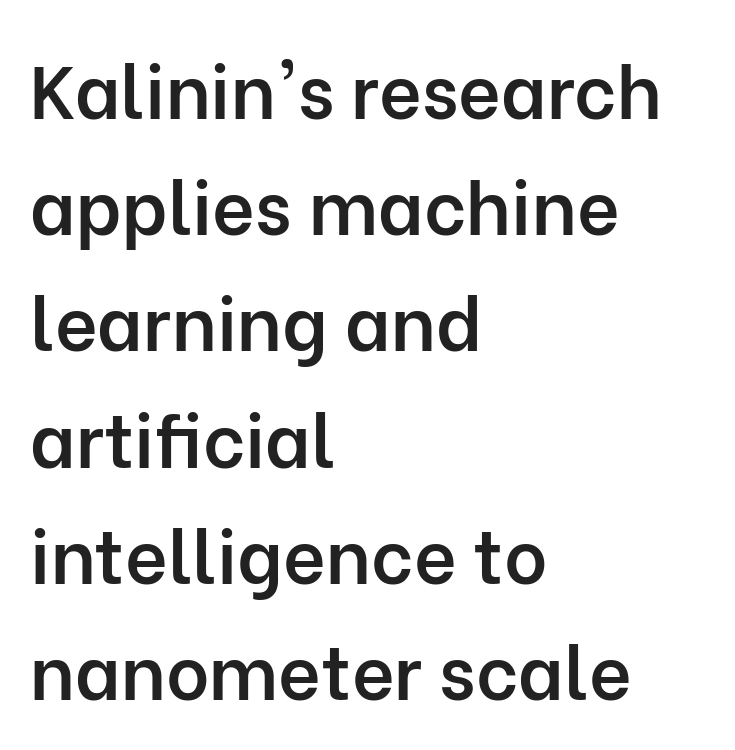
{"serif": "no", "italic": "no", "bold": "semi", "weight": "semibold", "width": "normal", "stroke_contrast": "low", "x_height": "medium", "monospaced": "no", "underline": "no", "align": "left", "line_spacing": "normal", "line_spacing_ratio": 1.57, "letter_spacing": "normal", "letter_spacing_em": 0.0, "glyph_px": 74}
